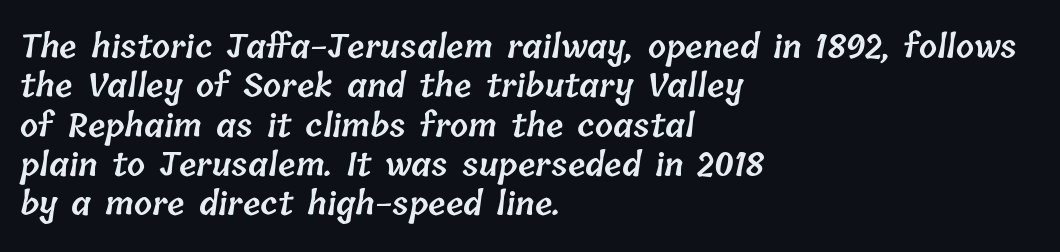
{"bold": "semi", "weight": "semibold", "width": "normal", "stroke_contrast": "low", "x_height": "medium", "monospaced": "no", "underline": "no", "align": "left", "line_spacing_ratio": 1.23, "letter_spacing": "normal", "letter_spacing_em": 0.0, "glyph_px": 32}
